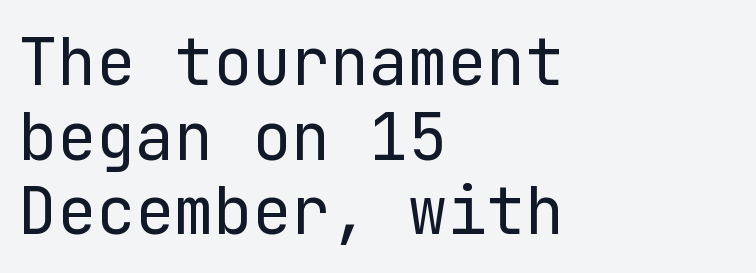
{"serif": "no", "italic": "no", "bold": "no", "weight": "regular", "width": "normal", "stroke_contrast": "low", "x_height": "medium", "underline": "no", "align": "left", "line_spacing": "tight", "line_spacing_ratio": 1.15, "letter_spacing": "normal", "letter_spacing_em": 0.0, "glyph_px": 65}
